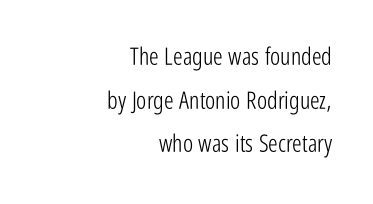
The image shows 24 px text type, upright; set right-aligned, line spacing 1.82x, normal letter spacing, not underlined.
